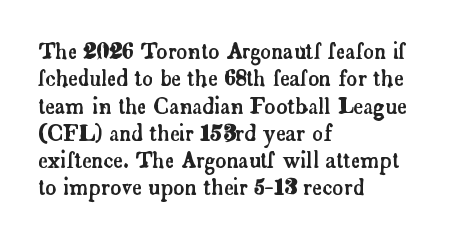
You could call the tracking neutral — neither tight nor loose. Honestly, there is no underline to notice here at all. This is roman type, the default non-slanted kind. Compared with a centered layout, this one pins lines to the left instead. Interline gaps are of average width in this sample.
